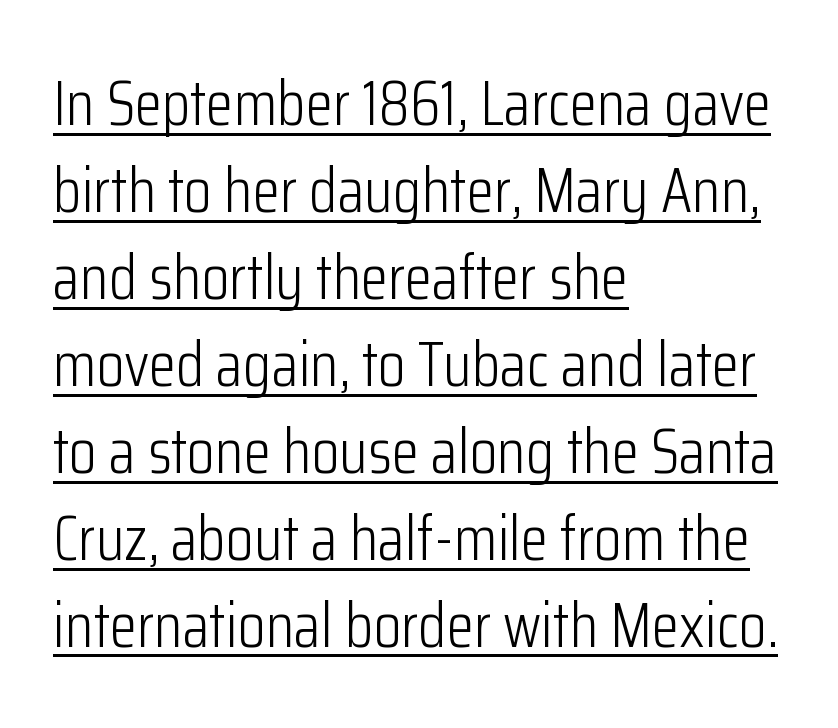
Q: Is the text bold? A: No.
Q: Is the text italic (slanted)? A: No, it is upright.
Q: Is the typeface a serif or a sans-serif typeface? A: Sans-serif.
Q: Is the text underlined? A: Yes.
Q: How is the paragraph aligned? A: Left-aligned.
Q: Is the spacing between letters normal or unusually wide? A: Normal.
Q: Is the spacing between lines tight, normal or loose? A: Normal.
Q: Width (condensed, normal, or wide)? A: Condensed.
Q: Stroke contrast? A: Low.
Q: x-height? A: Medium.
Q: Monospaced? A: No.
